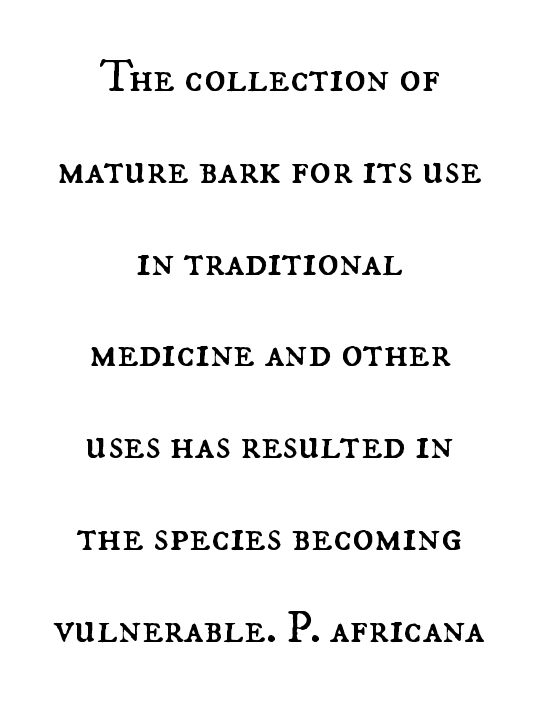
Q: Is the text bold? A: No.
Q: Is the text italic (slanted)? A: No, it is upright.
Q: Is the text underlined? A: No.
Q: How is the paragraph aligned? A: Centered.
Q: Is the spacing between letters normal or unusually wide? A: Normal.
Q: Is the spacing between lines tight, normal or loose? A: Loose.
Q: Width (condensed, normal, or wide)? A: Normal.
Q: Stroke contrast? A: Medium.
Q: x-height? A: Small.
Q: Monospaced? A: No.
